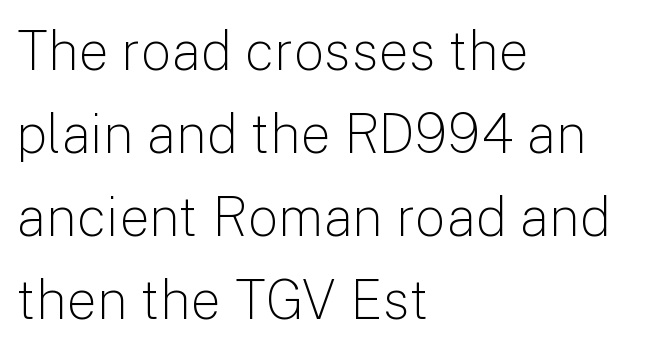
{"serif": "no", "italic": "no", "bold": "no", "weight": "light", "width": "normal", "stroke_contrast": "low", "x_height": "medium", "monospaced": "no", "underline": "no", "align": "left", "line_spacing": "normal", "line_spacing_ratio": 1.54, "letter_spacing": "normal", "letter_spacing_em": 0.0, "glyph_px": 54}
